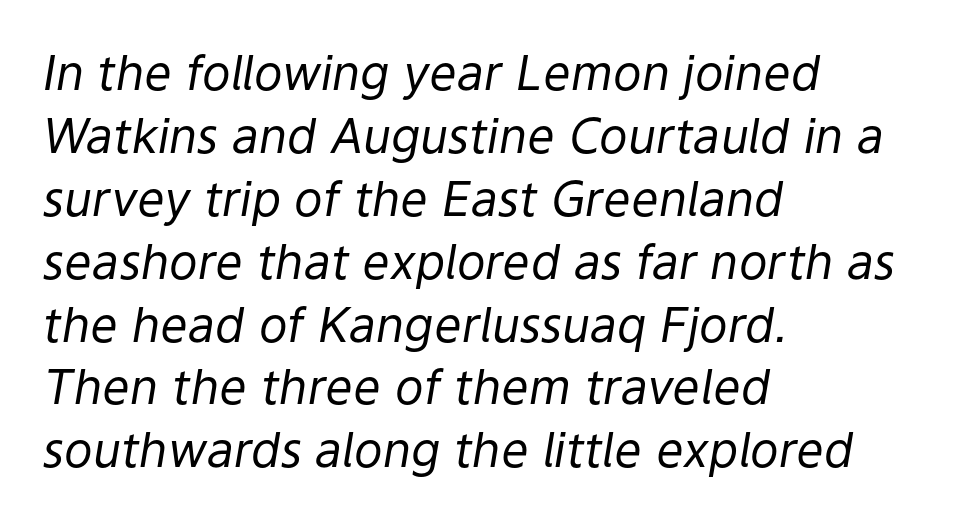
The image shows 48 px regular-weight type, italic (leaning right); set left-aligned, normal line spacing (1.31x), normal letter spacing, not underlined; low stroke contrast and a medium x-height.
